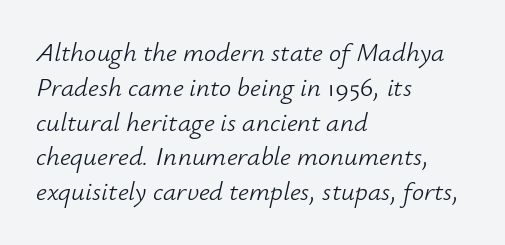
Characters are canted at an angle relative to the baseline's perpendicular. The lines in this sample share a left origin and differ only in where they stop. The letterforms sit shoulder to shoulder at normal distance. The weight would be labelled regular, book, light, or lighter still.
